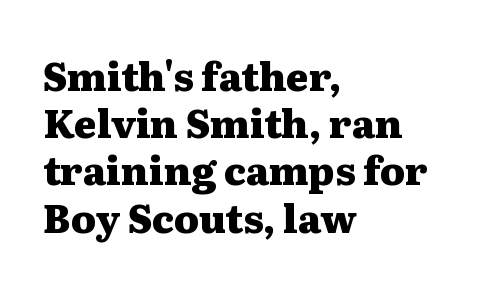
The space directly below the letters is spotless. Every row of glyphs begins at an identical x-position on the left. These lines are composed in type with serifs. The passage shown is emphatically bold.
